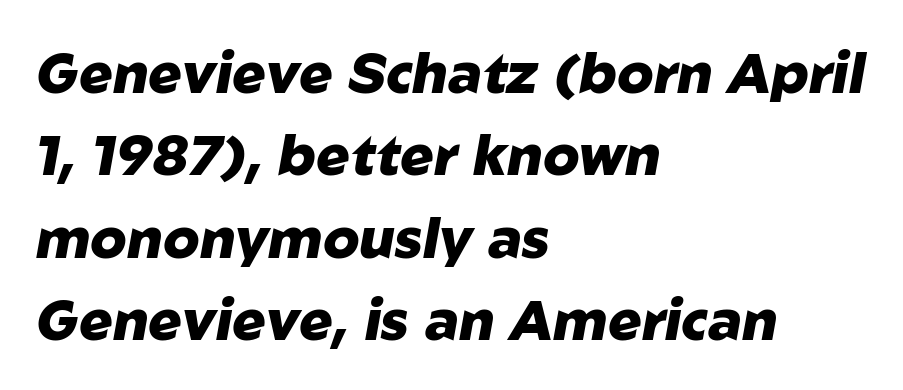
{"italic": "yes", "lean": "right", "slant_degrees": 10, "bold": "yes", "weight": "heavy", "width": "normal", "stroke_contrast": "low", "x_height": "medium", "monospaced": "no", "underline": "no", "align": "left", "line_spacing": "normal", "line_spacing_ratio": 1.47, "letter_spacing": "normal", "letter_spacing_em": 0.0, "glyph_px": 56}
